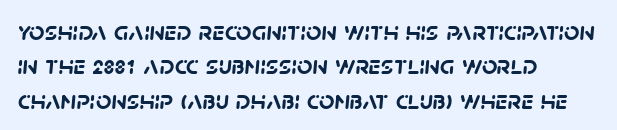
The image shows 27 px bold type; set left-aligned, normal line spacing (1.27x), normal letter spacing, not underlined.
